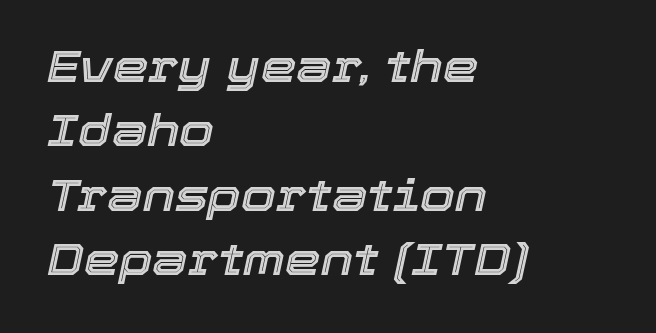
The image shows 45 px text type, italic (leaning right); set left-aligned, normal line spacing (1.43x), normal letter spacing, not underlined; a medium x-height.
